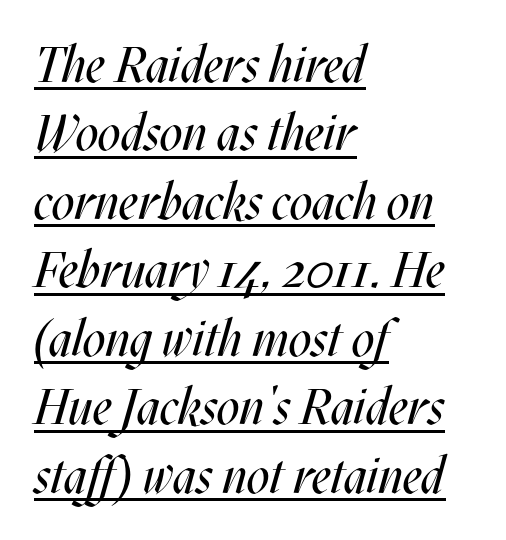
Q: Is the text bold? A: No.
Q: Is the text italic (slanted)? A: Yes, it leans right by about 17 degrees.
Q: Is the text underlined? A: Yes.
Q: How is the paragraph aligned? A: Left-aligned.
Q: Is the spacing between letters normal or unusually wide? A: Normal.
Q: Is the spacing between lines tight, normal or loose? A: Normal.
Q: Width (condensed, normal, or wide)? A: Condensed.
Q: Stroke contrast? A: Medium.
Q: x-height? A: Large.
Q: Monospaced? A: No.
